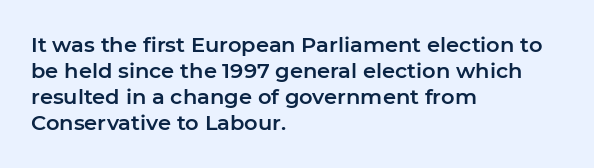
The typesetter chose a ragged-right arrangement here. The type sits square on the baseline with zero lean. There is no visible air inserted between adjacent glyphs. Has an underline been added? It has not.
